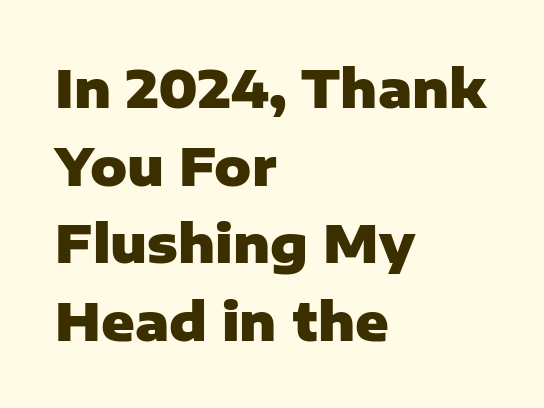
The image shows 51 px heavy sans-serif type, upright; set left-aligned, normal line spacing (1.52x), normal letter spacing, not underlined; low stroke contrast and a medium x-height.
